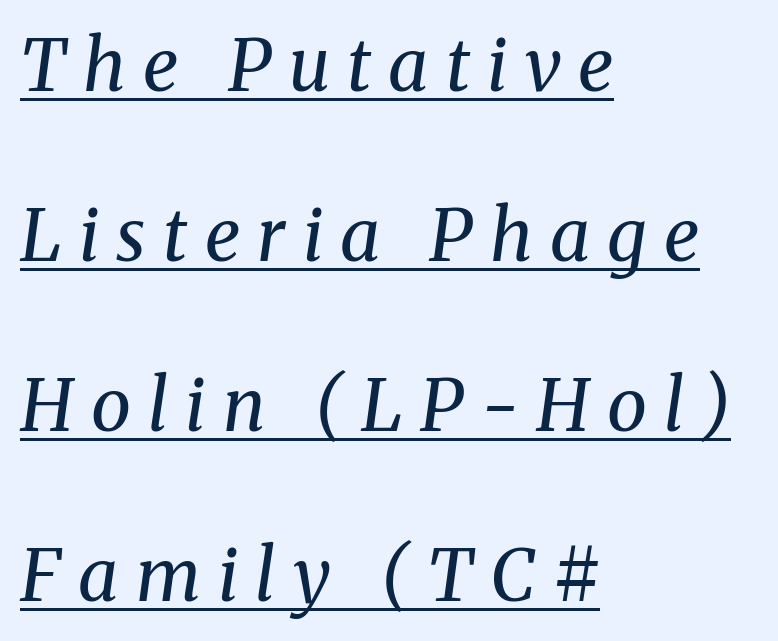
{"serif": "yes", "italic": "yes", "lean": "right", "slant_degrees": 8, "bold": "no", "weight": "regular", "width": "normal", "stroke_contrast": "medium", "x_height": "medium", "monospaced": "no", "underline": "yes", "align": "left", "line_spacing": "loose", "line_spacing_ratio": 2.36, "letter_spacing": "wide", "letter_spacing_em": 0.24, "glyph_px": 72}
